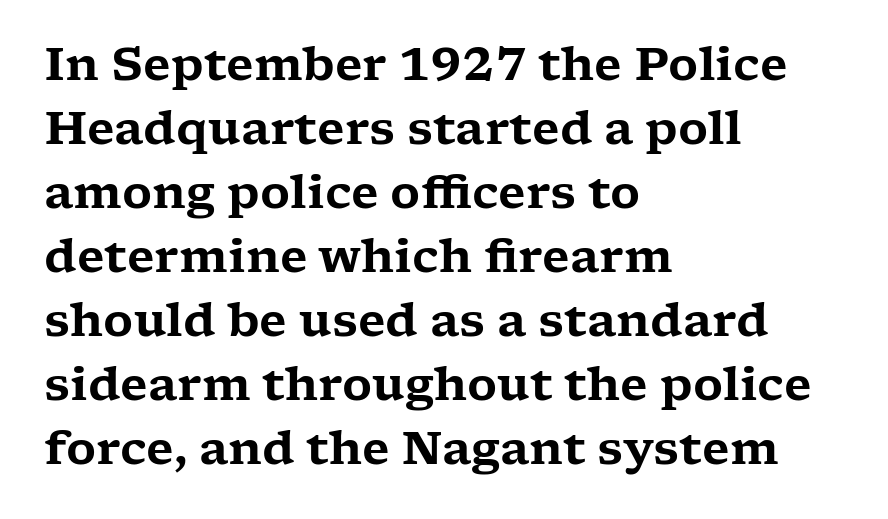
The image shows 46 px wide serif type, upright; set left-aligned, normal line spacing (1.39x), normal letter spacing, not underlined; low stroke contrast and a medium x-height.
